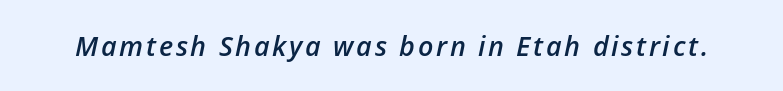
Q: Is the text bold? A: Semi-bold.
Q: Is the text italic (slanted)? A: Yes, it leans right by about 12 degrees.
Q: Is the text underlined? A: No.
